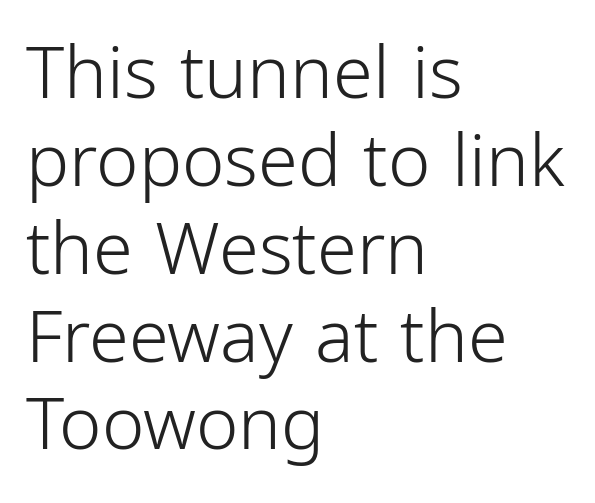
Notice how the passage keeps a crisp vertical edge on the left only. Heft: none added — not bold. Glance below the letters and you will spot only blank space. The passage shown is typeset with a sans-serif family. What stands out about the letter spacing? Nothing — it is the standard amount. Rendered with straight, roman letterforms.
